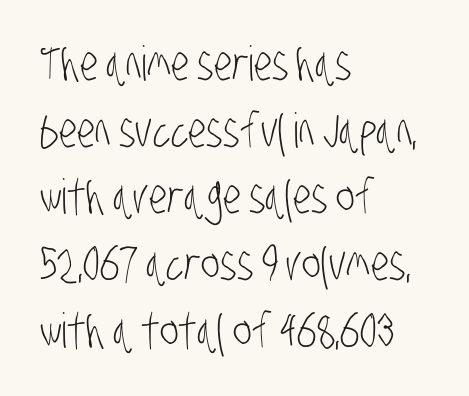
{"serif": "no", "bold": "no", "weight": "light", "width": "condensed", "stroke_contrast": "low", "x_height": "large", "monospaced": "no", "underline": "no", "align": "left", "line_spacing": "normal", "line_spacing_ratio": 1.39, "letter_spacing": "normal", "letter_spacing_em": 0.0, "glyph_px": 48}
